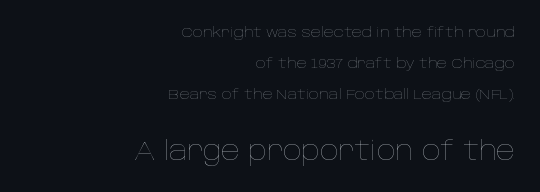
A quiet, ordinary-to-light weight characterises the typeface. The letters stand upright; this is a roman face. Each word holds together tightly as a unit, with standard inter-letter gaps. The text block is weighted toward the right margin, trailing off unevenly leftward. Is the lower block the larger one? Yes — the lower block carries the bigger type. What's the leading like? Stretched, with rows far apart.
